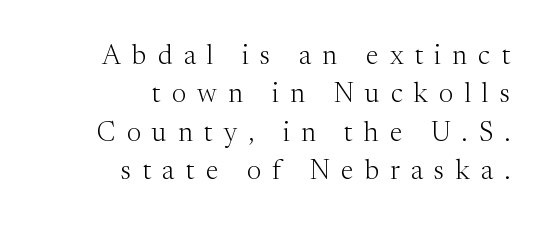
Q: Is the text bold? A: No.
Q: Is the text italic (slanted)? A: No, it is upright.
Q: Is the text underlined? A: No.
Q: How is the paragraph aligned? A: Right-aligned.
Q: Is the spacing between letters normal or unusually wide? A: Unusually wide.
Q: Is the spacing between lines tight, normal or loose? A: Normal.
